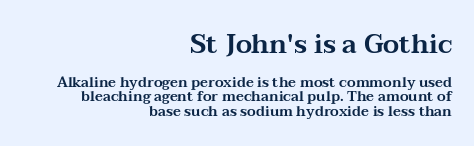
{"italic": "no", "underline": "no", "align": "right", "line_spacing": "tight", "line_spacing_ratio": 1.04, "letter_spacing": "normal", "letter_spacing_em": 0.0, "larger_block": "first", "size_ratio": 1.86, "glyph_px": 26}
